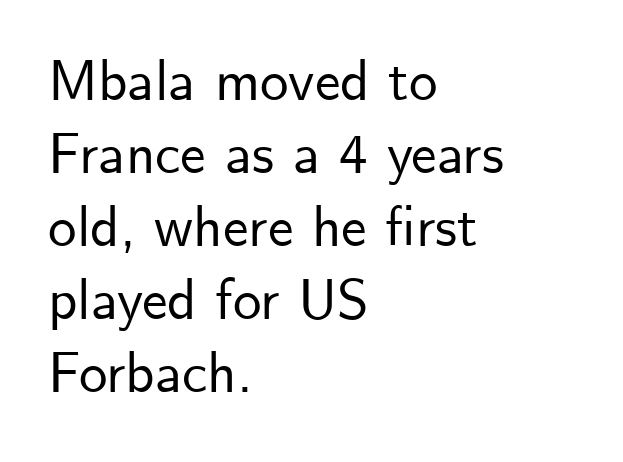
The image shows 57 px sans-serif type, upright; set left-aligned, normal line spacing (1.28x), normal letter spacing, not underlined; low stroke contrast and a small x-height.
